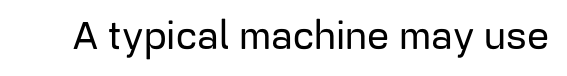
{"serif": "no", "italic": "no", "width": "normal", "stroke_contrast": "low", "x_height": "medium", "monospaced": "no", "underline": "no", "letter_spacing": "normal", "letter_spacing_em": 0.0, "glyph_px": 39}
